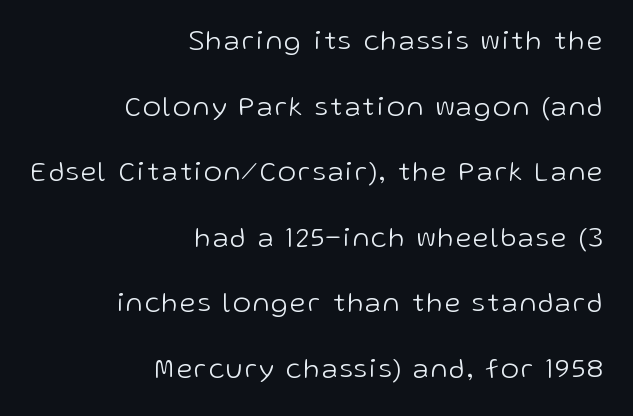
Is the type heavy? It reads as light-to-regular instead. Is the block centered? No — it sits flush against the right margin. Italic? Not at all — the glyphs are vertical. Interline gaps are noticeably wide in this sample. Unmarked baselines from the first word to the last.
